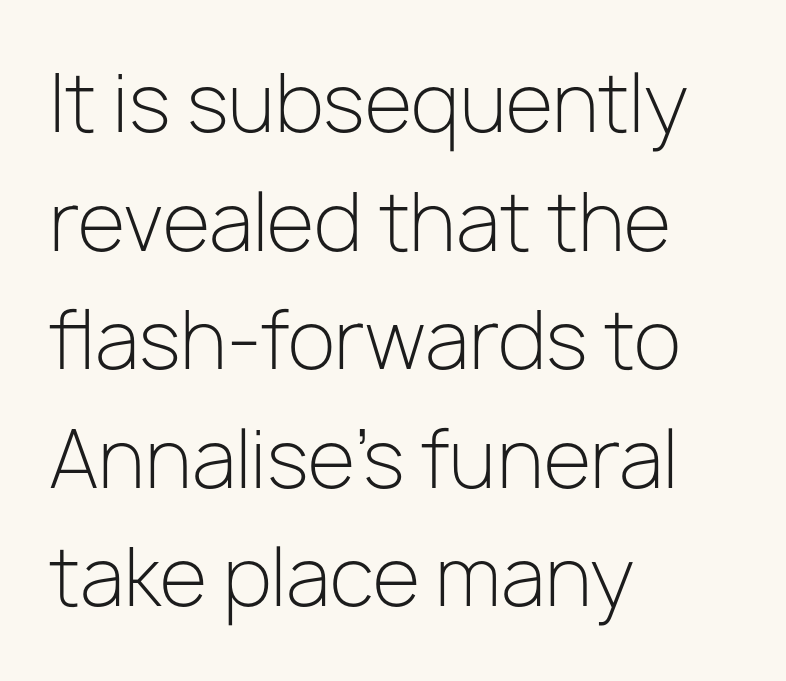
Plain, unruled lines of type. Is the letter spacing exaggerated? No — it looks like the ordinary default. Weight: in the light-to-regular range. Vertical spacing — default. Serif or sans? Sans — the stroke terminals are bare.
